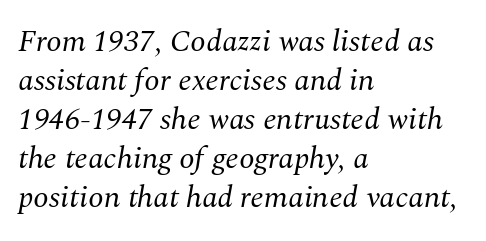
Anything drawn beneath the words? Only blank space. Slanted lettering throughout. Reading down the column, the eye jumps a familiar distance to each next line. The compositor pushed each line to the left boundary. No heavy texture on the line: the type isn't bold. Inter-character spacing is left at the font's built-in metrics.
